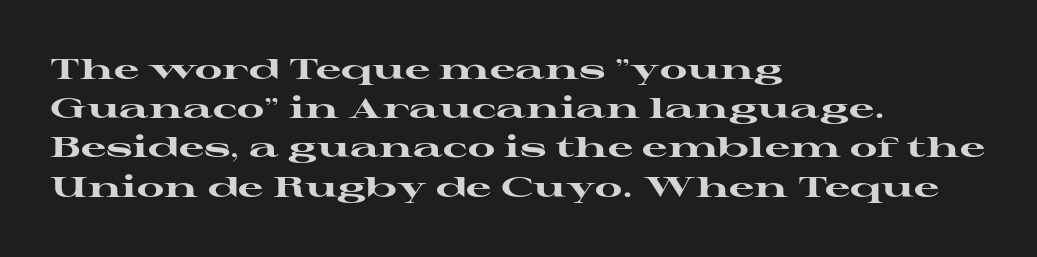
The image shows 28 px heavy, wide serif type, upright; set left-aligned, normal line spacing (1.4x), normal letter spacing, not underlined; high stroke contrast and a medium x-height.
